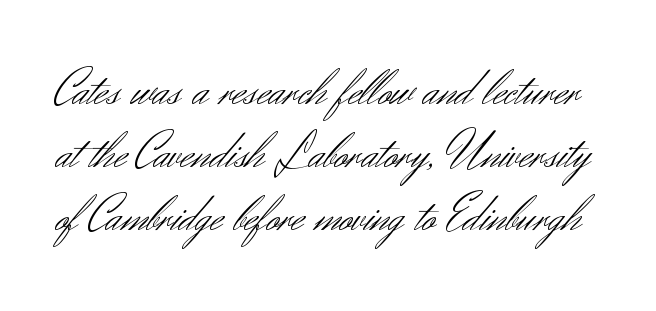
The image shows 52 px light sans-serif type; set line spacing 1.21x, normal letter spacing, not underlined; medium stroke contrast and a small x-height.
